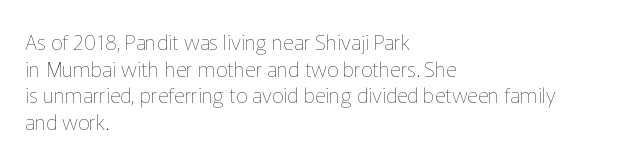
{"italic": "no", "bold": "no", "underline": "no", "align": "left", "line_spacing": "normal", "line_spacing_ratio": 1.27, "letter_spacing": "normal", "letter_spacing_em": 0.0, "glyph_px": 21}
